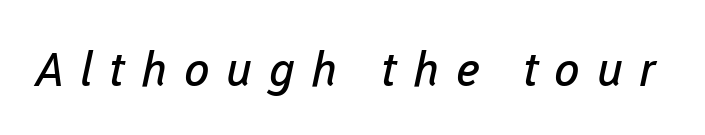
The image shows 47 px regular-weight sans-serif type; set unusually wide letter spacing (+0.35 em), not underlined; low stroke contrast and a medium x-height.
